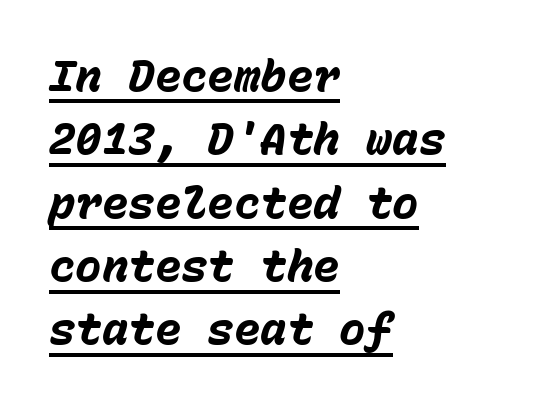
In terms of letterspacing, this is plain default setting. Line spacing here is normal. Notice how the stems are inclined rather than vertical — that's the hallmark of italics. The words here are underlined. The rendering uses typewriter-style spacing with identical character cells.
